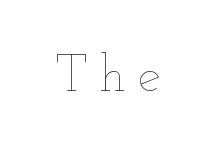
{"italic": "no", "bold": "no", "weight": "thin", "width": "wide", "stroke_contrast": "low", "x_height": "small", "monospaced": "no", "underline": "no", "letter_spacing": "wide", "letter_spacing_em": 0.23, "glyph_px": 52}
